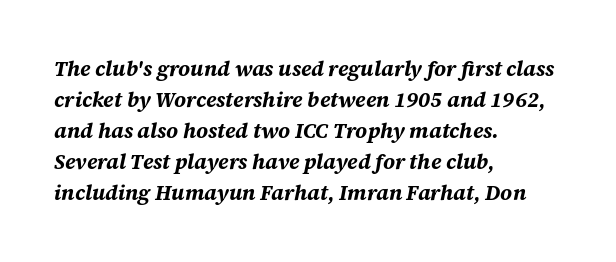
Each new line begins a customary step beneath the previous one. The passage shown is emphatically bold. The text carries the slant typical of an italic or oblique font. If you drew a ruler down the left edge, every line would touch it. In terms of letterspacing, this is plain default setting. Unmarked baselines from the first word to the last.
